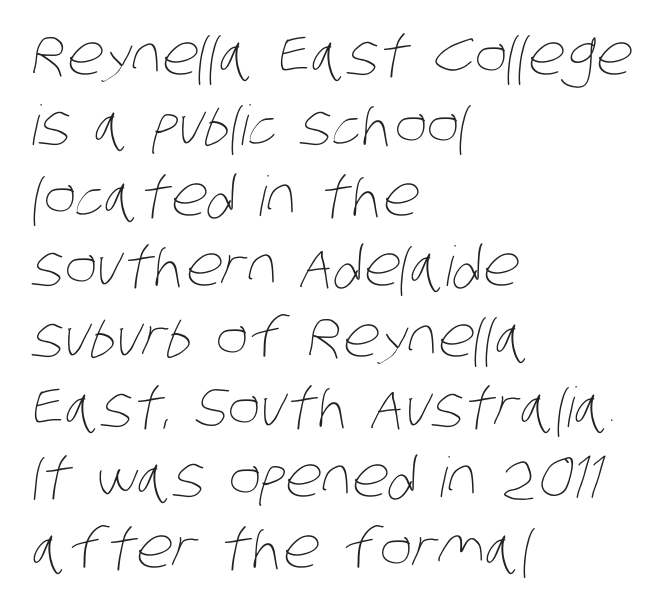
{"bold": "no", "weight": "thin", "width": "condensed", "stroke_contrast": "low", "x_height": "large", "monospaced": "no", "underline": "no", "align": "left", "line_spacing": "normal", "line_spacing_ratio": 1.28, "letter_spacing": "normal", "letter_spacing_em": 0.0, "glyph_px": 55}
